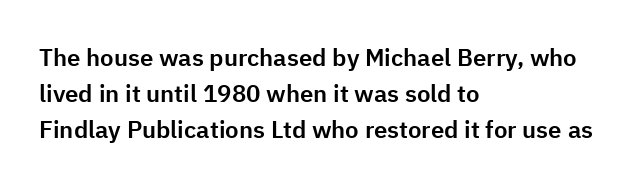
You can tell it's not italic because the verticals are truly vertical. Whoever set this chose a conventional vertical rhythm. The line texture is even and compact thanks to regular tracking. Each row of text sits above clean, open space.
